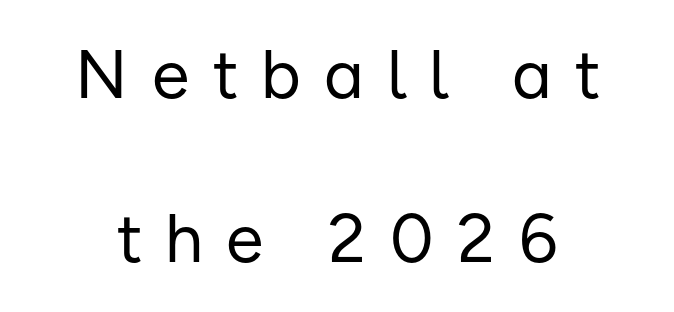
The designer went with a sans here, leaving each stem footless. The strip under each line holds only bare page. The tracking jumps out immediately: characters are airy and widely separated. The leading is generous, giving the passage an open texture. Here the designer chose a conventional face with non-uniform glyph widths.
